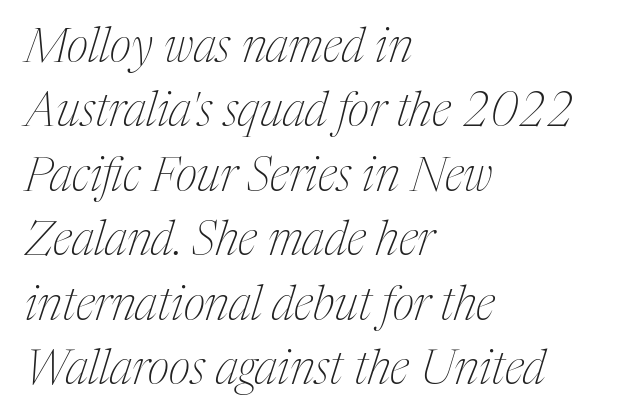
The letters carry serifs — small finishing strokes at the ends of their stems. The face used here is rendered with its standard letterfit. Has an underline been added? It has not. The font sits on the lighter half of the weight spectrum, regular included.
